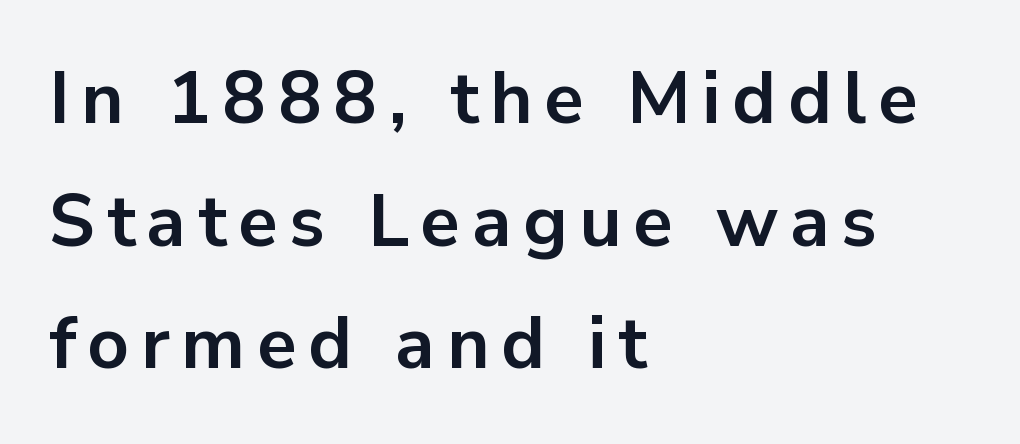
Q: Is the text bold? A: Yes.
Q: Is the text italic (slanted)? A: No, it is upright.
Q: Is the typeface a serif or a sans-serif typeface? A: Sans-serif.
Q: Is the text underlined? A: No.
Q: How is the paragraph aligned? A: Left-aligned.
Q: Is the spacing between lines tight, normal or loose? A: Normal.
Q: Width (condensed, normal, or wide)? A: Normal.
Q: Stroke contrast? A: Low.
Q: x-height? A: Medium.
Q: Monospaced? A: No.
